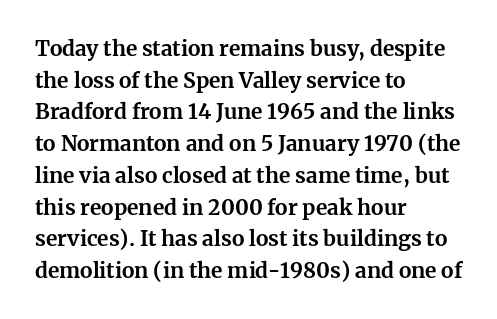
The image shows 21 px bold type, upright; set left-aligned, normal line spacing (1.51x), normal letter spacing, not underlined.
